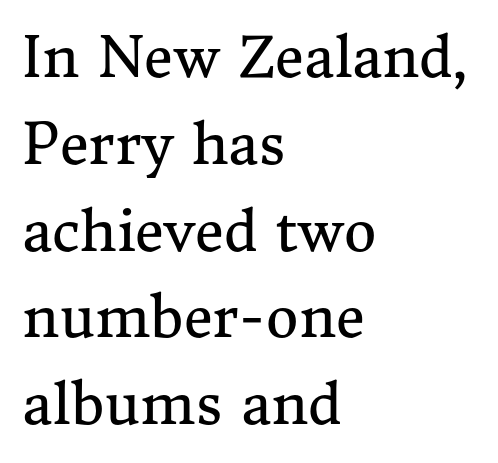
The image shows 56 px regular-weight serif type, upright; set left-aligned, normal line spacing (1.55x), normal letter spacing, not underlined; medium stroke contrast and a medium x-height.
